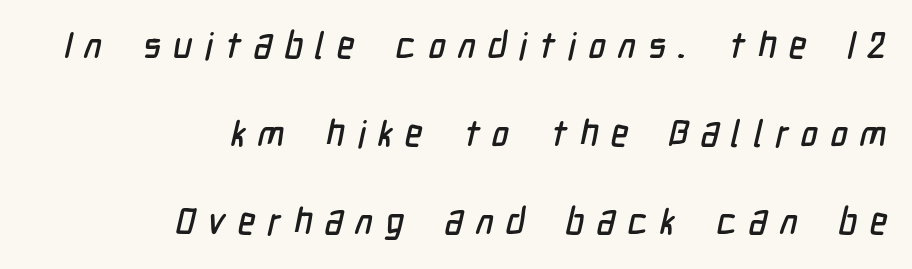
{"serif": "no", "width": "condensed", "stroke_contrast": "low", "x_height": "medium", "monospaced": "no", "underline": "no", "align": "right", "line_spacing": "loose", "line_spacing_ratio": 2.38, "letter_spacing": "wide", "letter_spacing_em": 0.33, "glyph_px": 37}
